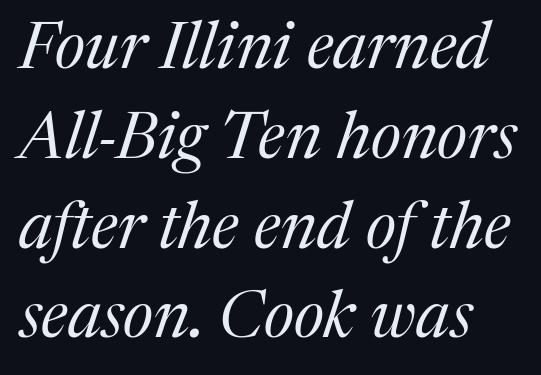
Q: Is the text bold? A: No.
Q: Is the text italic (slanted)? A: Yes, it leans right by about 17 degrees.
Q: Is the typeface a serif or a sans-serif typeface? A: Serif.
Q: Is the text underlined? A: No.
Q: Is the spacing between letters normal or unusually wide? A: Normal.
Q: Is the spacing between lines tight, normal or loose? A: Normal.
Q: Width (condensed, normal, or wide)? A: Normal.
Q: Stroke contrast? A: Medium.
Q: x-height? A: Medium.
Q: Monospaced? A: No.
